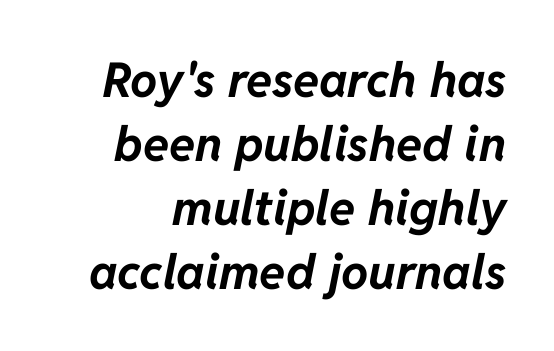
The image shows 48 px bold type, italic (leaning right); set normal line spacing (1.33x), normal letter spacing, not underlined; low stroke contrast and a medium x-height.
